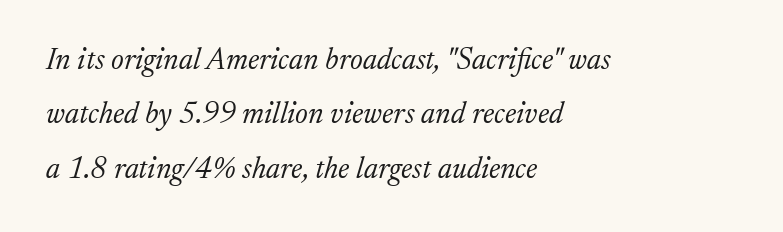
{"serif": "yes", "italic": "yes", "lean": "right", "slant_degrees": 17, "bold": "no", "weight": "light", "width": "normal", "stroke_contrast": "low", "x_height": "medium", "monospaced": "no", "underline": "no", "align": "left", "line_spacing_ratio": 1.81, "letter_spacing": "normal", "letter_spacing_em": 0.0, "glyph_px": 30}
